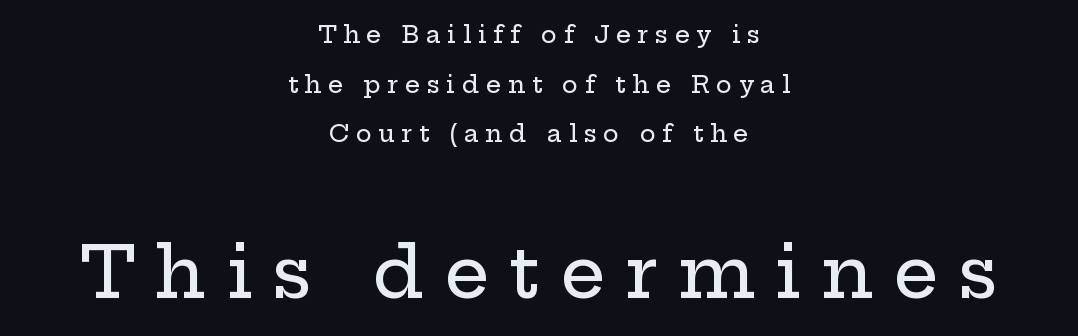
{"serif": "yes", "italic": "no", "width": "wide", "stroke_contrast": "low", "x_height": "medium", "monospaced": "no", "underline": "no", "align": "center", "line_spacing": "loose", "line_spacing_ratio": 2.07, "letter_spacing": "wide", "letter_spacing_em": 0.27, "larger_block": "second", "size_ratio": 3.0, "glyph_px": 72}
